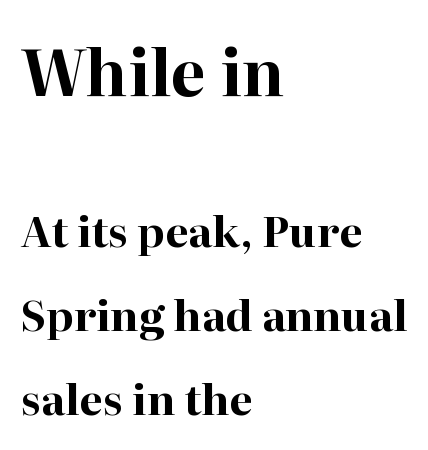
The image shows 63 px bold serif type, upright; set left-aligned, loose line spacing (2.0x), normal letter spacing, not underlined; the first (top) block is 1.5x larger; high stroke contrast and a medium x-height.
